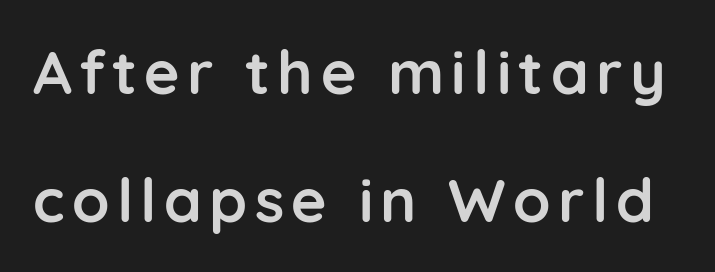
{"serif": "no", "italic": "no", "bold": "yes", "weight": "semibold", "width": "normal", "stroke_contrast": "low", "x_height": "medium", "monospaced": "no", "underline": "no", "line_spacing": "loose", "line_spacing_ratio": 2.1, "glyph_px": 61}
